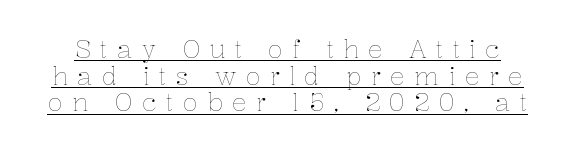
Ascenders rise straight up at ninety degrees. The block of text is dense from top to bottom, with scant space between rows. The gaps between neighbouring characters are conspicuously large. Counters stay open thanks to moderate or lighter strokes. The words here are underlined.
